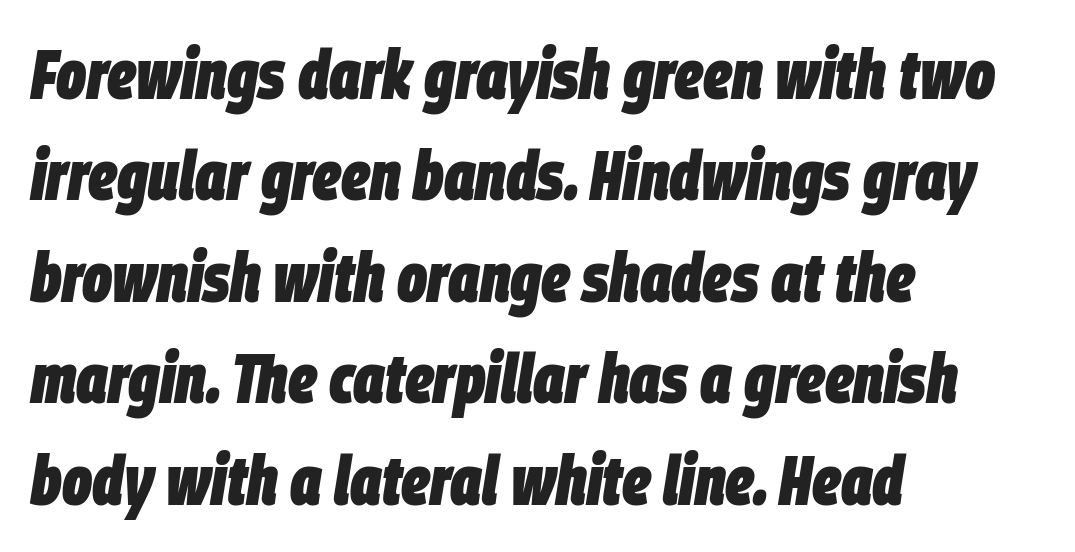
Varying glyph widths throughout — classic text-font behaviour. A bare baseline throughout the passage. The glyphs have the mass of a bold cut. Tracking value appears to be zero — textbook default spacing. The lines sit at an ordinary, default distance from one another.
